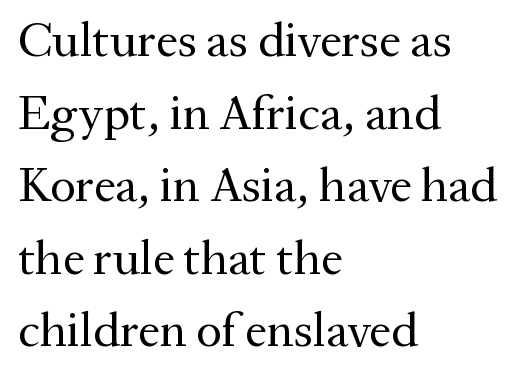
{"serif": "yes", "italic": "no", "bold": "no", "weight": "regular", "width": "normal", "stroke_contrast": "medium", "x_height": "medium", "monospaced": "no", "underline": "no", "align": "left", "line_spacing": "normal", "line_spacing_ratio": 1.48, "letter_spacing": "normal", "letter_spacing_em": 0.0, "glyph_px": 49}
